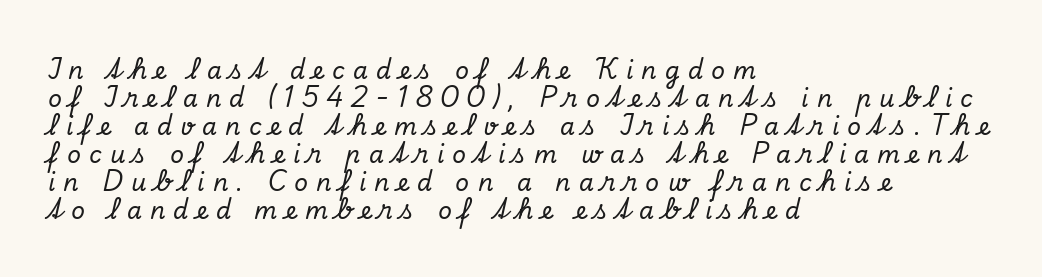
{"italic": "yes", "lean": "right", "slant_degrees": 13, "underline": "no", "align": "left", "line_spacing_ratio": 1.17, "letter_spacing": "wide", "letter_spacing_em": 0.34, "glyph_px": 24}
